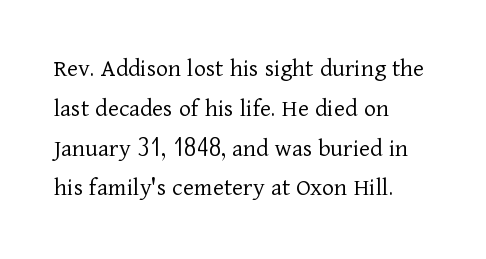
{"italic": "no", "bold": "no", "underline": "no", "align": "left", "line_spacing": "normal", "line_spacing_ratio": 1.53, "letter_spacing": "normal", "letter_spacing_em": 0.0, "glyph_px": 26}
